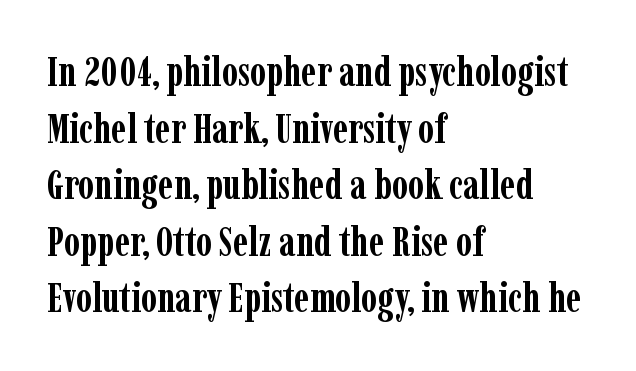
{"serif": "yes", "italic": "no", "bold": "yes", "weight": "semibold", "width": "condensed", "stroke_contrast": "low", "x_height": "medium", "monospaced": "no", "underline": "no", "align": "left", "line_spacing": "normal", "line_spacing_ratio": 1.38, "letter_spacing": "normal", "letter_spacing_em": 0.0, "glyph_px": 41}
